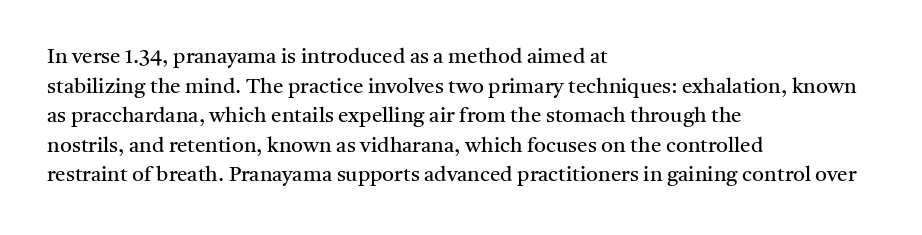
The image shows 21 px text type, upright; set left-aligned, normal line spacing (1.41x), normal letter spacing, not underlined.
